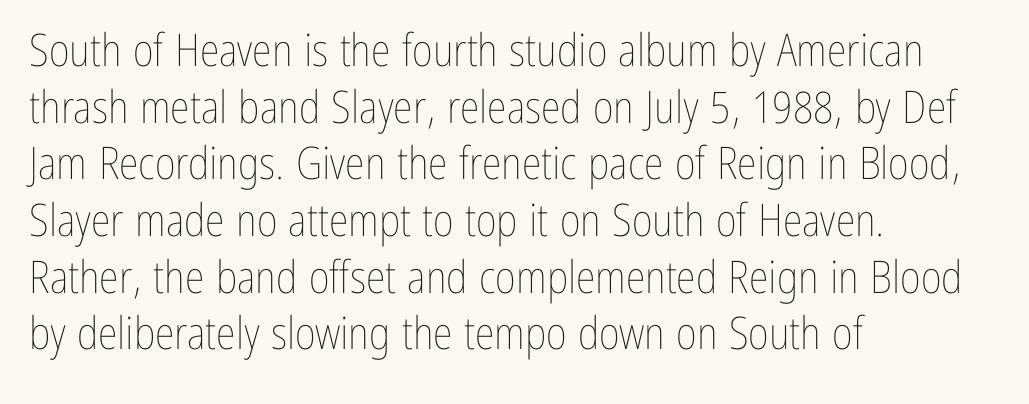
Q: Is the text bold? A: No.
Q: Is the text italic (slanted)? A: No, it is upright.
Q: Is the text underlined? A: No.
Q: How is the paragraph aligned? A: Left-aligned.
Q: Is the spacing between letters normal or unusually wide? A: Normal.
Q: Is the spacing between lines tight, normal or loose? A: Normal.
Q: Width (condensed, normal, or wide)? A: Condensed.
Q: Stroke contrast? A: Low.
Q: x-height? A: Medium.
Q: Monospaced? A: No.
